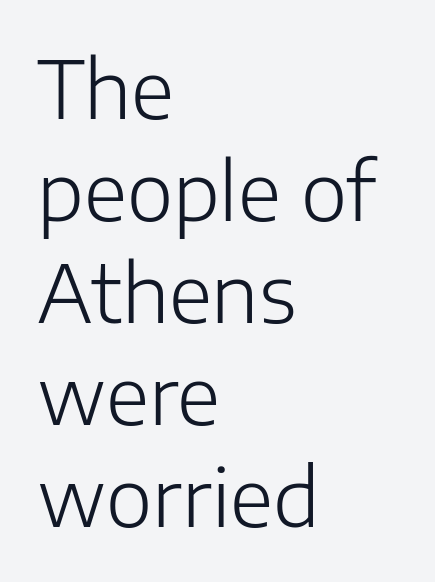
The image shows 79 px light sans-serif type, upright; set left-aligned, normal line spacing (1.29x), normal letter spacing, not underlined; low stroke contrast and a medium x-height.
